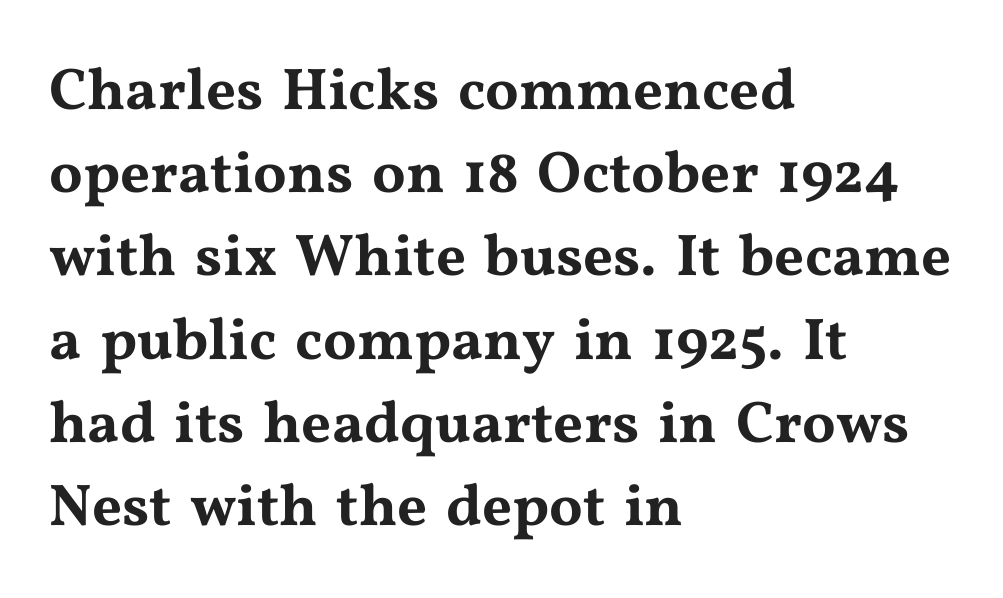
{"serif": "yes", "italic": "no", "width": "wide", "stroke_contrast": "medium", "x_height": "medium", "monospaced": "no", "underline": "no", "align": "left", "line_spacing": "normal", "line_spacing_ratio": 1.41, "letter_spacing": "normal", "letter_spacing_em": 0.0, "glyph_px": 59}
